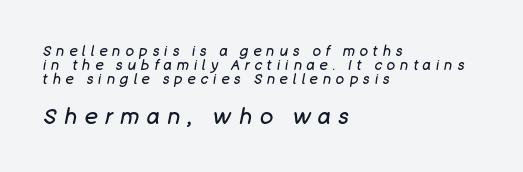
Q: Is the text bold? A: No.
Q: Is the text italic (slanted)? A: Yes, it leans right by about 11 degrees.
Q: Is the text underlined? A: No.
Q: How is the paragraph aligned? A: Left-aligned.
Q: Is the spacing between letters normal or unusually wide? A: Unusually wide.
Q: Is the spacing between lines tight, normal or loose? A: Tight.
Q: Which block of text is set in a larger size, the first (top) or the second (bottom)? A: The second (bottom) one.
